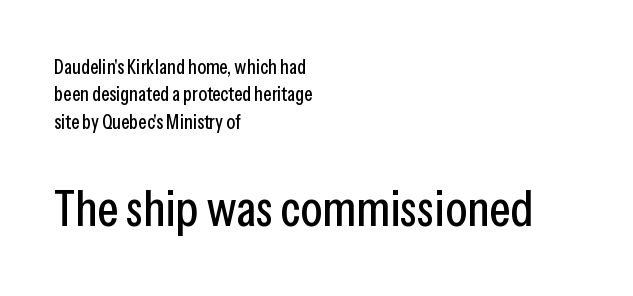
The image shows 50 px condensed sans-serif type, upright; set left-aligned, normal line spacing (1.37x), normal letter spacing, not underlined; the second (bottom) block is 2.5x larger; low stroke contrast and a medium x-height.
